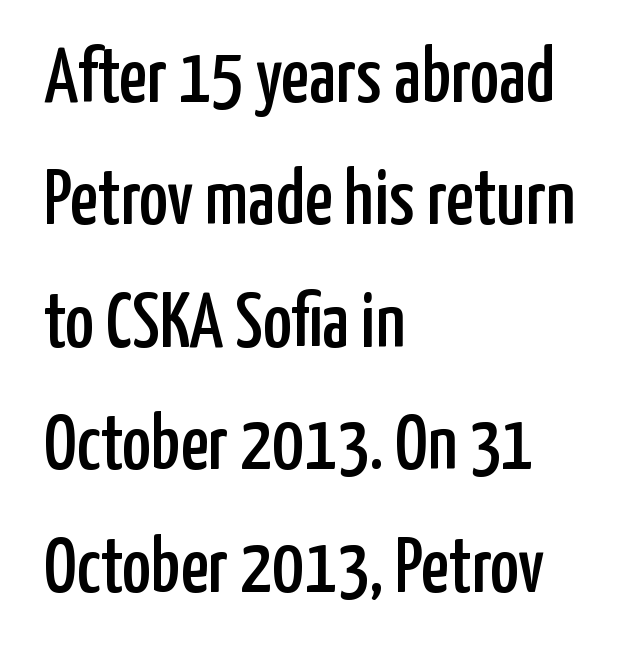
The image shows 78 px condensed sans-serif type, upright; set left-aligned, normal line spacing (1.57x), normal letter spacing, not underlined; low stroke contrast and a medium x-height.
